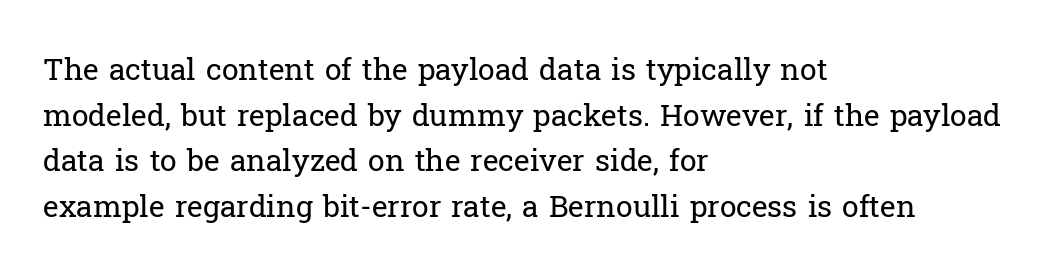
The image shows 30 px regular-weight serif type, upright; set left-aligned, normal line spacing (1.52x), normal letter spacing, not underlined; low stroke contrast and a medium x-height.
